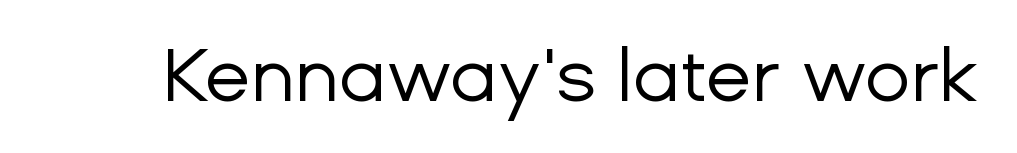
The image shows 75 px regular-weight sans-serif type, upright; set normal letter spacing, not underlined; low stroke contrast and a medium x-height.
